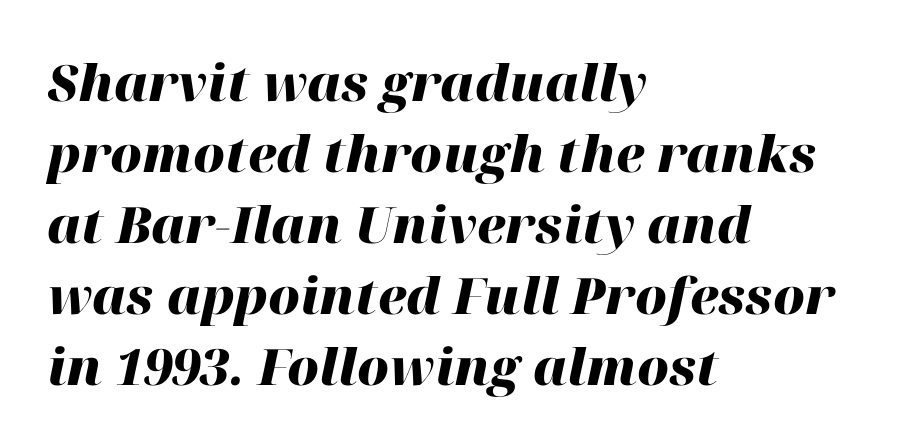
Q: Is the text bold? A: Yes.
Q: Is the text italic (slanted)? A: Yes, it leans right by about 12 degrees.
Q: Is the text underlined? A: No.
Q: How is the paragraph aligned? A: Left-aligned.
Q: Is the spacing between letters normal or unusually wide? A: Normal.
Q: Is the spacing between lines tight, normal or loose? A: Normal.
Q: Width (condensed, normal, or wide)? A: Normal.
Q: Stroke contrast? A: High.
Q: x-height? A: Medium.
Q: Monospaced? A: No.
